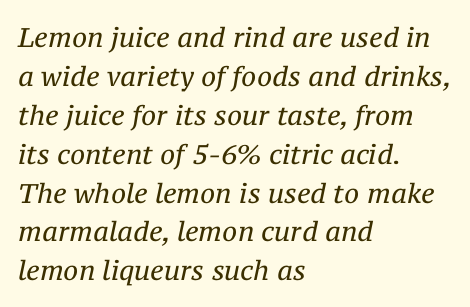
The image shows 27 px text type, italic (leaning right); set left-aligned, normal line spacing (1.44x), normal letter spacing, not underlined.
